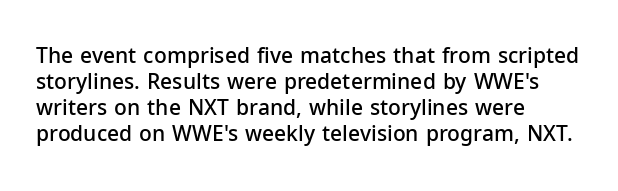
{"italic": "no", "bold": "semi", "underline": "no", "align": "left", "line_spacing_ratio": 1.24, "letter_spacing": "normal", "letter_spacing_em": 0.0, "glyph_px": 21}
